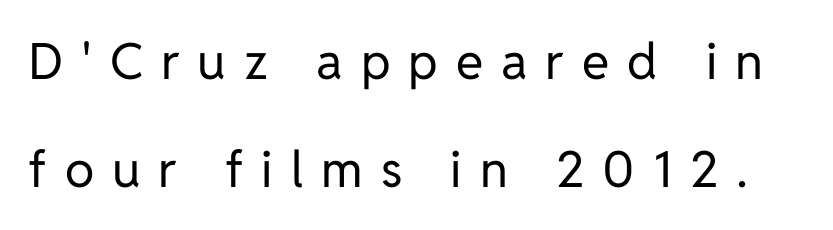
{"serif": "no", "italic": "no", "bold": "no", "weight": "regular", "width": "normal", "stroke_contrast": "low", "x_height": "medium", "monospaced": "no", "underline": "no", "line_spacing": "loose", "line_spacing_ratio": 2.16, "letter_spacing": "wide", "letter_spacing_em": 0.36, "glyph_px": 50}
